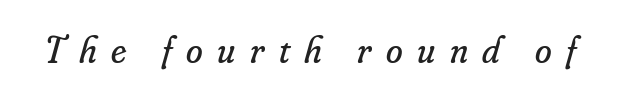
{"serif": "yes", "italic": "yes", "lean": "right", "slant_degrees": 16, "bold": "no", "weight": "regular", "width": "normal", "stroke_contrast": "low", "x_height": "small", "monospaced": "no", "underline": "no", "letter_spacing": "wide", "letter_spacing_em": 0.38, "glyph_px": 38}
